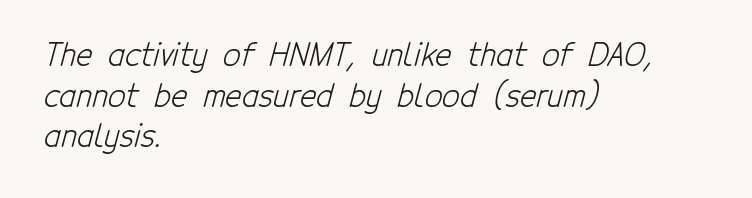
Compared with typical paragraphs, the rows here are spaced about the same. The rendering uses natural spacing where letterforms have individual widths. There is no visible air inserted between adjacent glyphs. Typeset ragged right — the left edge is the straight one. Heft: none added — not bold.
